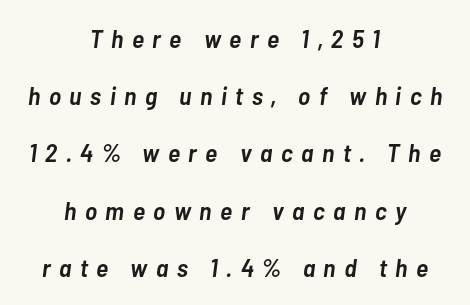
{"italic": "yes", "lean": "right", "slant_degrees": 7, "bold": "semi", "underline": "no", "align": "center", "line_spacing": "loose", "line_spacing_ratio": 2.2, "letter_spacing": "wide", "letter_spacing_em": 0.33, "glyph_px": 26}
